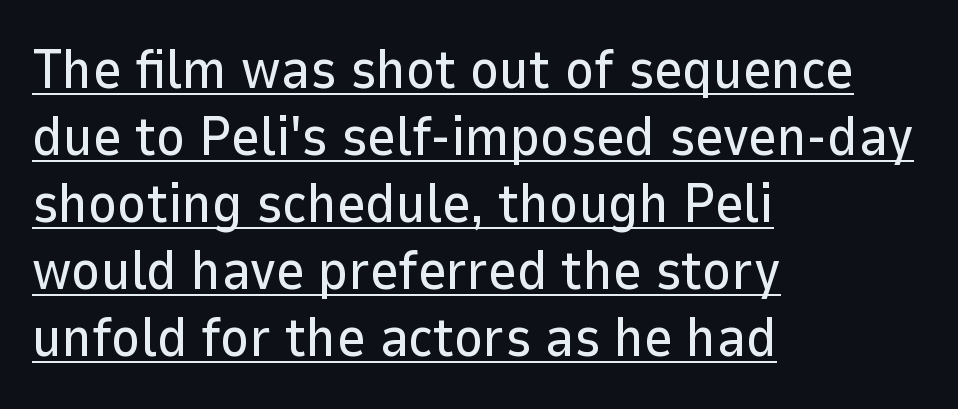
The typeface chosen for these lines omits serifs. Posture: straight, roman, zero tilt. Is the block centered? No — it sits flush against the left margin. Each word holds together tightly as a unit, with standard inter-letter gaps.
